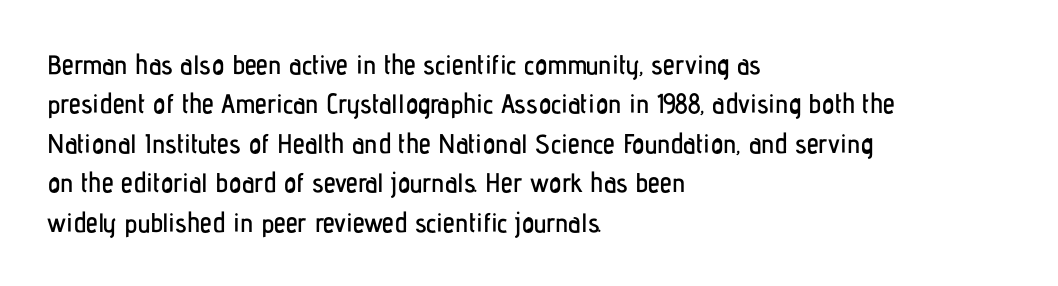
{"italic": "no", "underline": "no", "align": "left", "line_spacing": "normal", "line_spacing_ratio": 1.46, "letter_spacing": "normal", "letter_spacing_em": 0.0, "glyph_px": 27}
